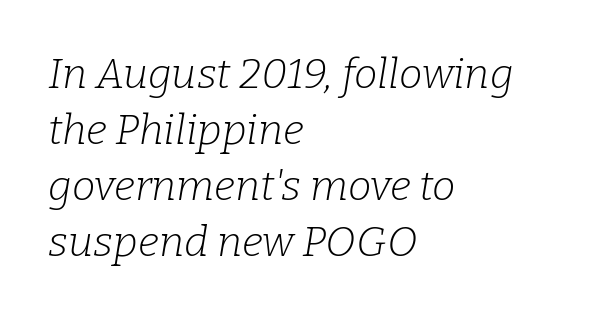
{"serif": "yes", "italic": "yes", "lean": "right", "slant_degrees": 9, "bold": "no", "weight": "light", "width": "normal", "stroke_contrast": "low", "x_height": "medium", "monospaced": "no", "underline": "no", "align": "left", "line_spacing": "normal", "line_spacing_ratio": 1.33, "letter_spacing": "normal", "letter_spacing_em": 0.0, "glyph_px": 42}
